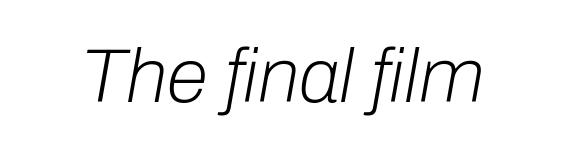
Q: Is the text bold? A: No.
Q: Is the text italic (slanted)? A: Yes, it leans right by about 10 degrees.
Q: Is the text underlined? A: No.
Q: Is the spacing between letters normal or unusually wide? A: Normal.
Q: Width (condensed, normal, or wide)? A: Normal.
Q: Stroke contrast? A: Low.
Q: x-height? A: Medium.
Q: Monospaced? A: No.
